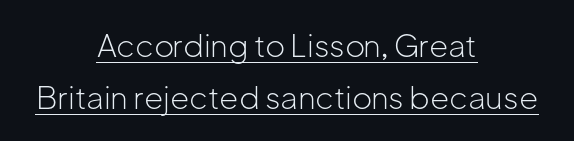
These characters rest on top of a visible drawn line. Each line is balanced around a shared central axis. Stems and bowls with no extra thickness — not bold. Examine the stroke ends and you'll find no serifs. Italic: no, the glyphs are upright roman.
